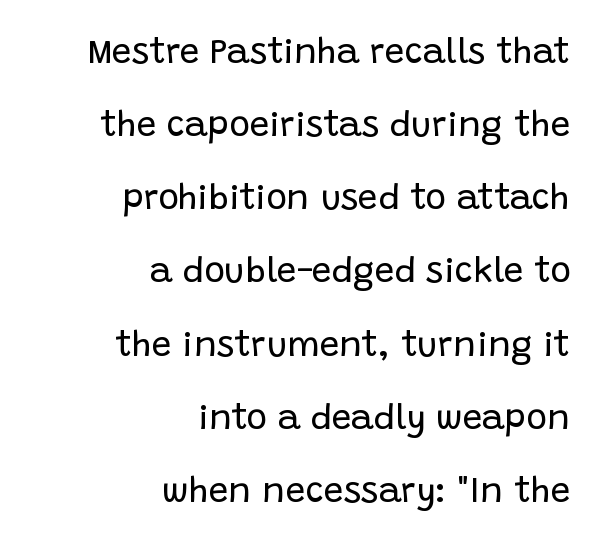
These lines stack with their right ends in a neat column. This sample has the flowing, uneven cadence of proportional lettering. No chunkiness to these letters — they're not bold. Regarding leading, the lines here are spaced well apart. No italicization has been applied; the sample stays upright.
